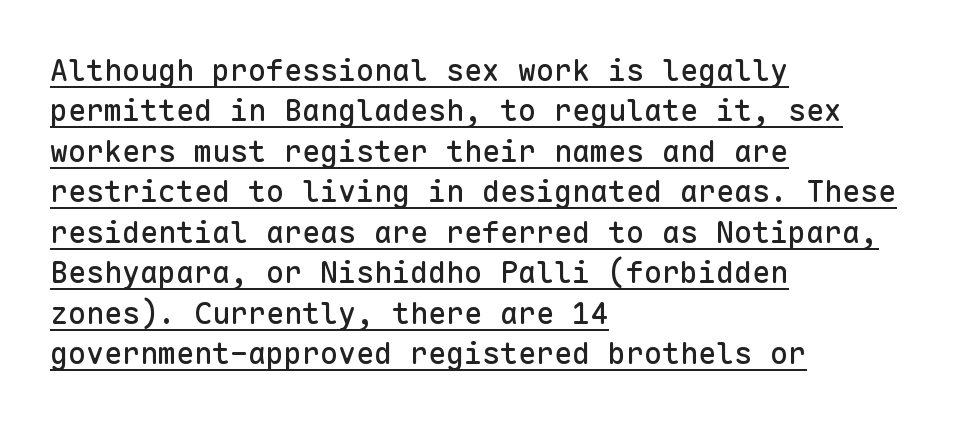
{"serif": "no", "italic": "no", "width": "normal", "stroke_contrast": "low", "x_height": "medium", "monospaced": "yes", "underline": "yes", "align": "left", "line_spacing": "normal", "line_spacing_ratio": 1.35, "letter_spacing": "normal", "letter_spacing_em": 0.0, "glyph_px": 30}
